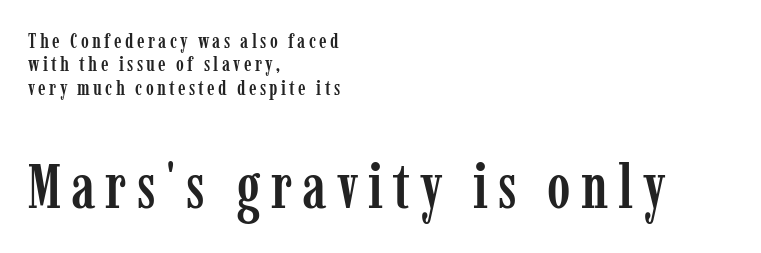
Q: Is the text italic (slanted)? A: No, it is upright.
Q: Is the typeface a serif or a sans-serif typeface? A: Serif.
Q: Is the text underlined? A: No.
Q: How is the paragraph aligned? A: Left-aligned.
Q: Is the spacing between lines tight, normal or loose? A: Tight.
Q: Which block of text is set in a larger size, the first (top) or the second (bottom)? A: The second (bottom) one.
Q: Width (condensed, normal, or wide)? A: Condensed.
Q: Stroke contrast? A: Low.
Q: x-height? A: Medium.
Q: Monospaced? A: No.
